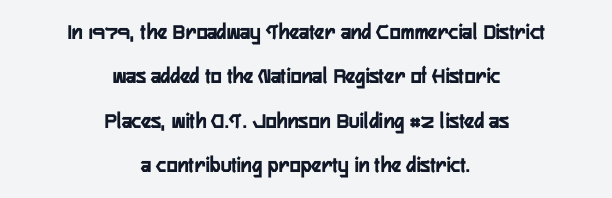
{"italic": "no", "bold": "yes", "underline": "no", "align": "center", "line_spacing": "loose", "line_spacing_ratio": 1.93, "letter_spacing": "normal", "letter_spacing_em": 0.0, "glyph_px": 23}
